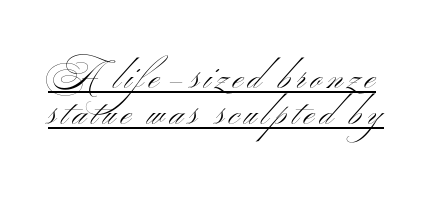
{"serif": "no", "bold": "no", "weight": "light", "width": "wide", "stroke_contrast": "medium", "x_height": "small", "monospaced": "no", "underline": "yes", "line_spacing": "tight", "line_spacing_ratio": 1.03, "glyph_px": 35}
